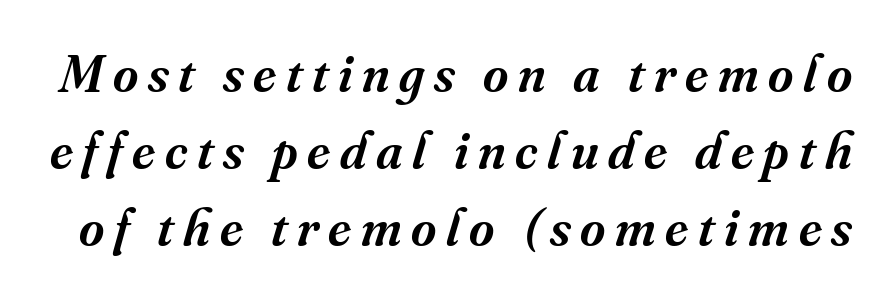
The rendering uses natural spacing where letterforms have individual widths. This sample uses an oblique cut, with every glyph tilted off the vertical. A serif font was chosen for this passage. Compared with an ordinary text face, these strokes are moderately heavier — a semibold. Type without underlining. Baseline-to-baseline distance is the conventional proportion of letter height.
